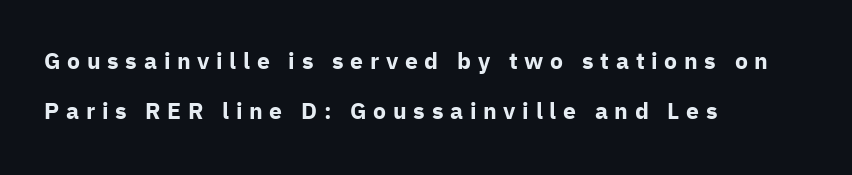
Q: Is the text bold? A: Yes.
Q: Is the text italic (slanted)? A: No, it is upright.
Q: Is the text underlined? A: No.
Q: How is the paragraph aligned? A: Left-aligned.
Q: Is the spacing between letters normal or unusually wide? A: Unusually wide.
Q: Is the spacing between lines tight, normal or loose? A: Loose.
